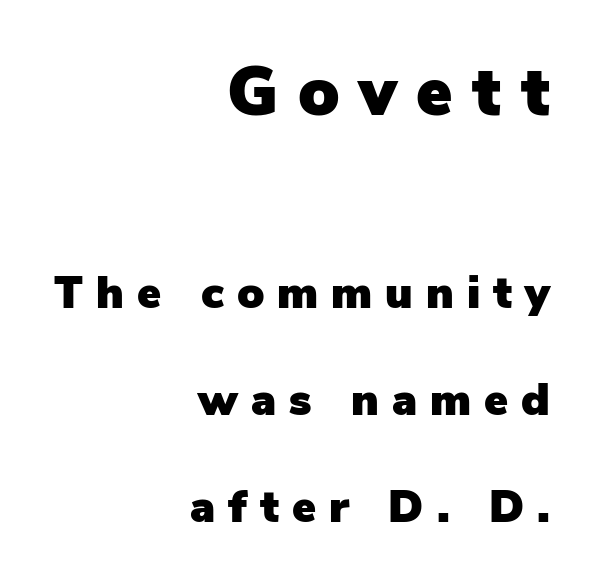
The image shows 68 px sans-serif type, upright; set right-aligned, loose line spacing (2.38x), unusually wide letter spacing (+0.29 em), not underlined; the first (top) block is 1.51x larger; low stroke contrast and a medium x-height.
